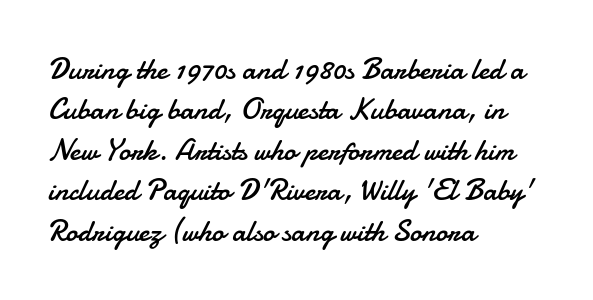
{"serif": "no", "bold": "no", "weight": "regular", "width": "normal", "stroke_contrast": "low", "x_height": "small", "monospaced": "no", "underline": "no", "align": "left", "line_spacing": "normal", "line_spacing_ratio": 1.35, "letter_spacing": "normal", "letter_spacing_em": 0.0, "glyph_px": 30}
